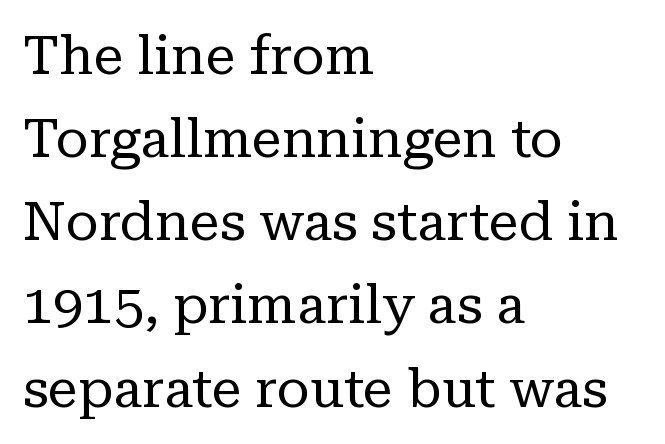
The passage shown has conventional tracking throughout. Underline: absent. This block has exactly the height ordinary leading produces. Think of a printed novel: that variable character pitch is what you see here.
